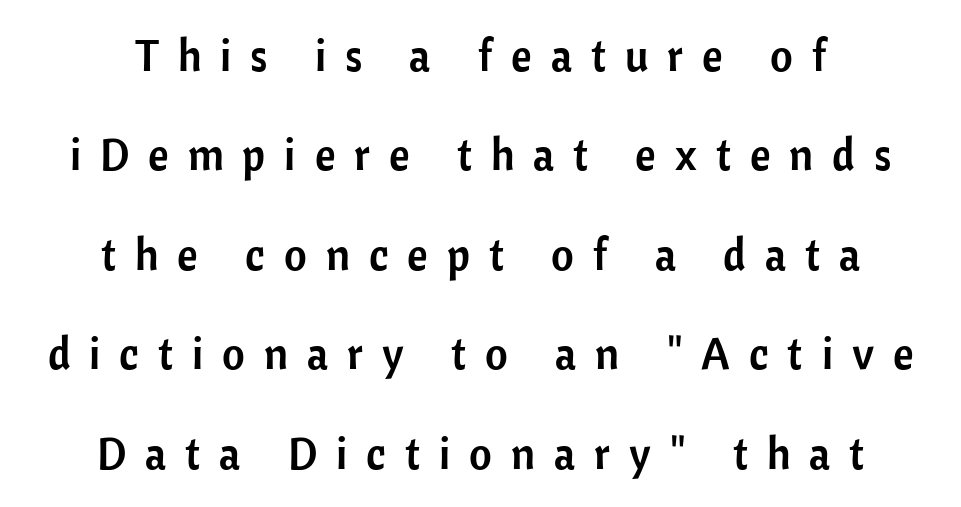
Bare-footed words on every line. Italic? Not at all — the glyphs are vertical. The gaps between neighbouring characters are conspicuously large. A typesetter would call this proportional, since set widths differ per character. Grotesque or geometric, the face here clearly has no serifs.
